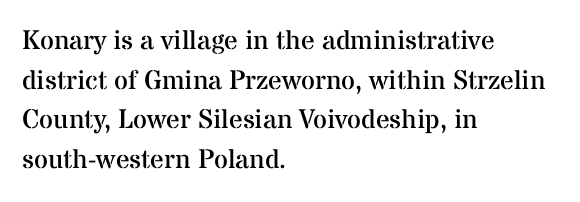
{"italic": "no", "bold": "no", "underline": "no", "align": "left", "line_spacing": "normal", "line_spacing_ratio": 1.47, "letter_spacing": "normal", "letter_spacing_em": 0.0, "glyph_px": 27}
